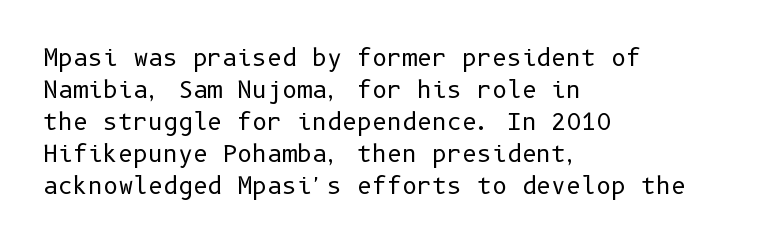
Caption: standard tracking, unaltered. Does the leading feel generous? No, just average. The lines are quadded left. Check the space under the baseline: it is left empty.
